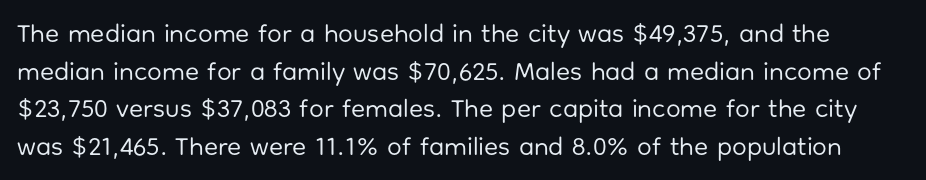
Q: Is the text bold? A: No.
Q: Is the text italic (slanted)? A: No, it is upright.
Q: Is the text underlined? A: No.
Q: Is the spacing between letters normal or unusually wide? A: Normal.
Q: Is the spacing between lines tight, normal or loose? A: Normal.
